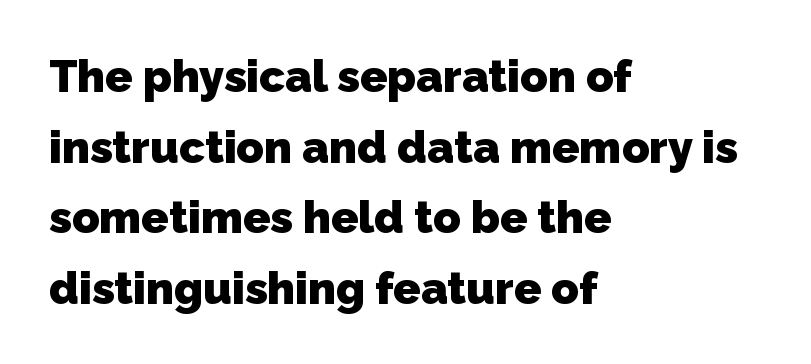
Q: Is the text bold? A: Yes.
Q: Is the typeface a serif or a sans-serif typeface? A: Sans-serif.
Q: Is the text underlined? A: No.
Q: How is the paragraph aligned? A: Left-aligned.
Q: Is the spacing between letters normal or unusually wide? A: Normal.
Q: Is the spacing between lines tight, normal or loose? A: Normal.
Q: Width (condensed, normal, or wide)? A: Normal.
Q: Stroke contrast? A: Low.
Q: x-height? A: Medium.
Q: Monospaced? A: No.
